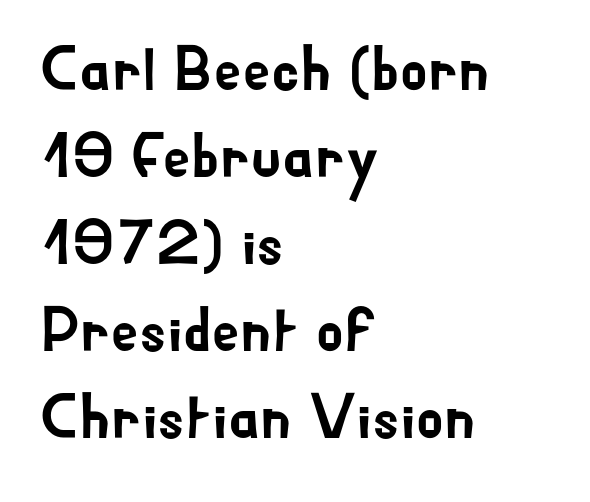
The image shows 63 px sans-serif type, upright; set left-aligned, normal line spacing (1.38x), normal letter spacing, not underlined; low stroke contrast and a small x-height.
